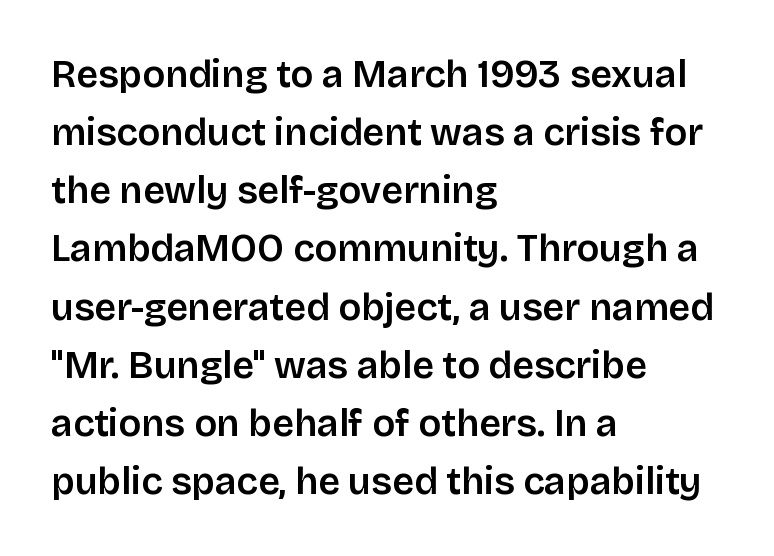
Proportional: the letters do not fall into vertical columns. Posture: straight, roman, zero tilt. If you measured baseline to baseline, you'd find a middling distance. Does extra space separate the letters? No, they use regular spacing. Each row of text sits above clean, open space. The lines are quadded left.
